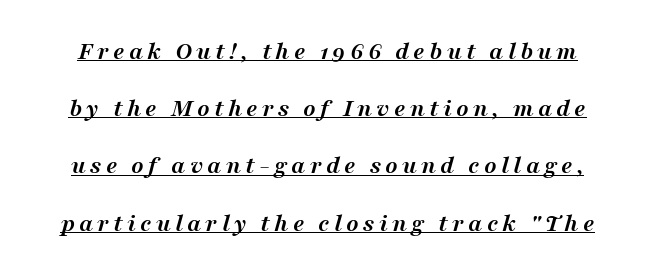
The image shows 26 px bold type, italic (leaning right); set loose line spacing (2.2x), underlined.
